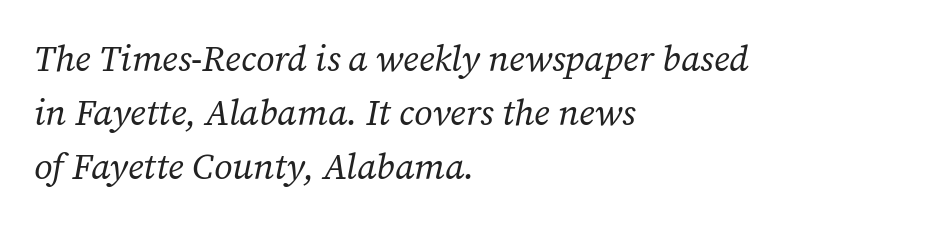
Q: Is the text bold? A: No.
Q: Is the text italic (slanted)? A: Yes, it leans right by about 12 degrees.
Q: Is the typeface a serif or a sans-serif typeface? A: Serif.
Q: Is the text underlined? A: No.
Q: How is the paragraph aligned? A: Left-aligned.
Q: Is the spacing between letters normal or unusually wide? A: Normal.
Q: Is the spacing between lines tight, normal or loose? A: Normal.
Q: Width (condensed, normal, or wide)? A: Normal.
Q: Stroke contrast? A: Low.
Q: x-height? A: Medium.
Q: Monospaced? A: No.
